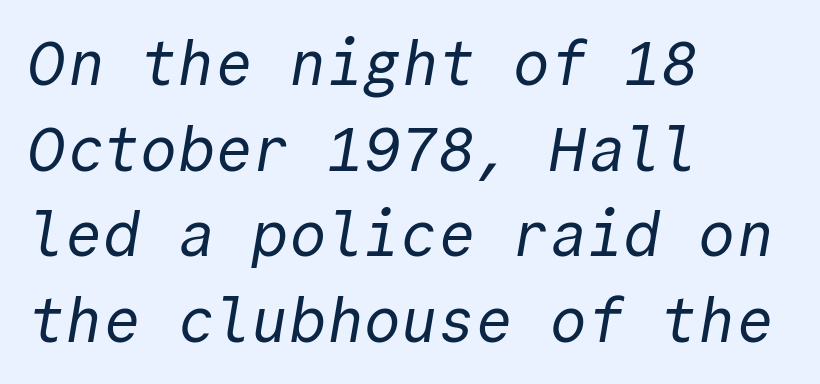
You could count columns in this text — the font is strictly monospaced. Notice how descenders clear the ascenders below comfortably — that's standard leading. These lines are set flush left with a ragged right edge. The face used here is rendered with its standard letterfit. The string is rendered with underlining switched off.
